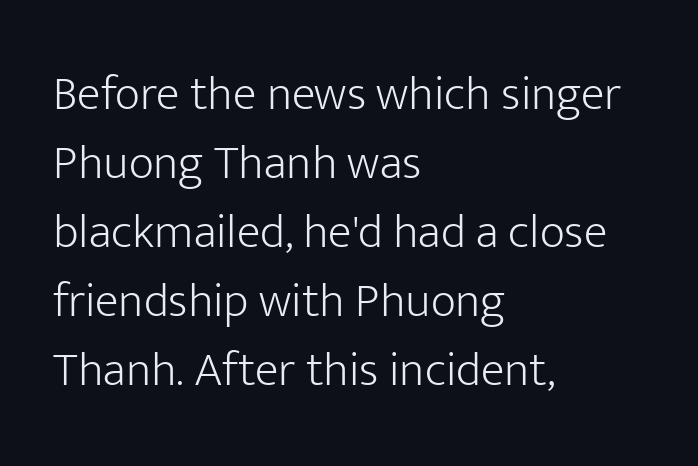
Q: Is the text bold? A: No.
Q: Is the text italic (slanted)? A: No, it is upright.
Q: Is the typeface a serif or a sans-serif typeface? A: Sans-serif.
Q: Is the text underlined? A: No.
Q: How is the paragraph aligned? A: Left-aligned.
Q: Is the spacing between letters normal or unusually wide? A: Normal.
Q: Is the spacing between lines tight, normal or loose? A: Normal.
Q: Width (condensed, normal, or wide)? A: Normal.
Q: Stroke contrast? A: Low.
Q: x-height? A: Medium.
Q: Monospaced? A: No.
